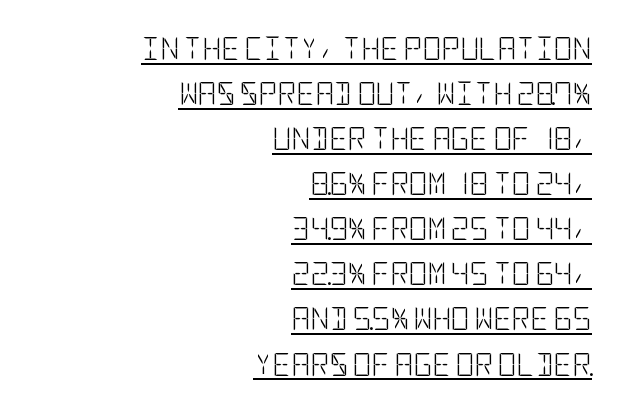
Airy leading. A baseline rule has been typeset under these characters. Vertical strokes here are truly vertical. The lines in this sample share a right terminus and differ only in where they begin.
